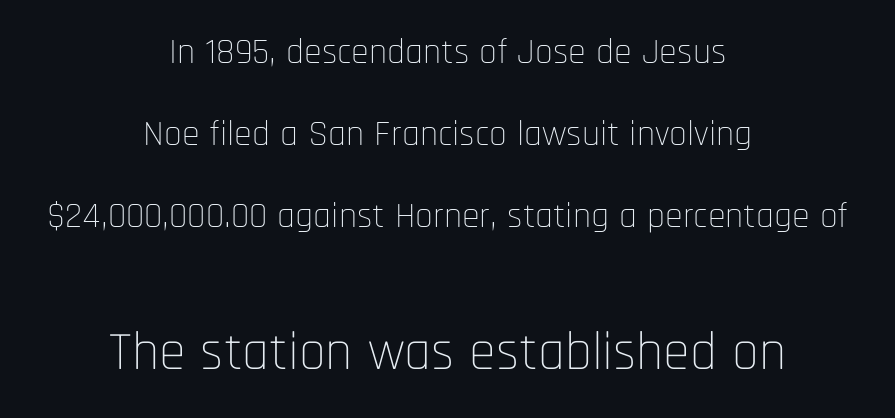
{"serif": "no", "italic": "no", "bold": "no", "weight": "thin", "width": "condensed", "stroke_contrast": "low", "x_height": "large", "monospaced": "no", "underline": "no", "align": "center", "line_spacing": "loose", "line_spacing_ratio": 2.28, "letter_spacing": "normal", "letter_spacing_em": 0.0, "larger_block": "second", "size_ratio": 1.5, "glyph_px": 54}
